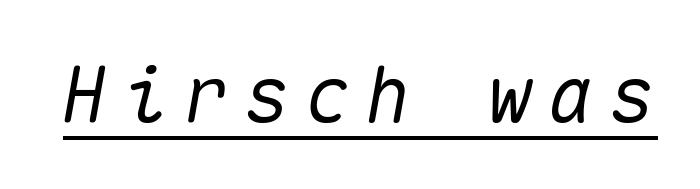
This sample carries an underscore along the baseline area. Is the type slanted? Yes — the strokes lean at a clear angle. The passage shown is typed in a monospace face where columns stay perfectly aligned.
